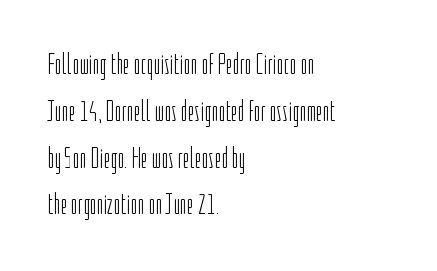
The image shows 30 px light, condensed sans-serif type, upright; set left-aligned, normal line spacing (1.56x), normal letter spacing, not underlined; low stroke contrast and a medium x-height.
